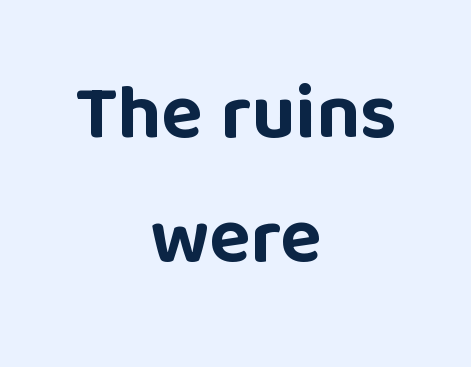
The image shows 77 px bold sans-serif type, upright; set centered, normal line spacing (1.61x), normal letter spacing, not underlined; low stroke contrast and a large x-height.
